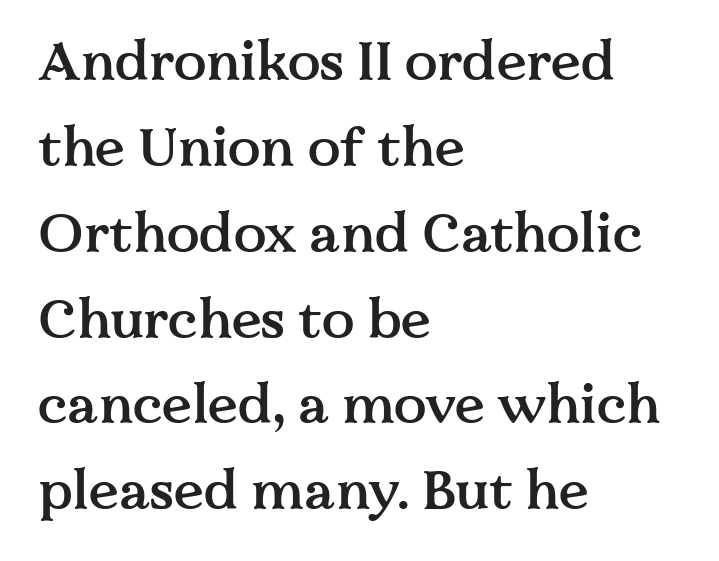
{"serif": "yes", "italic": "no", "bold": "semi", "weight": "semibold", "width": "normal", "stroke_contrast": "medium", "x_height": "medium", "monospaced": "no", "underline": "no", "align": "left", "line_spacing": "normal", "line_spacing_ratio": 1.59, "letter_spacing": "normal", "letter_spacing_em": 0.0, "glyph_px": 54}
